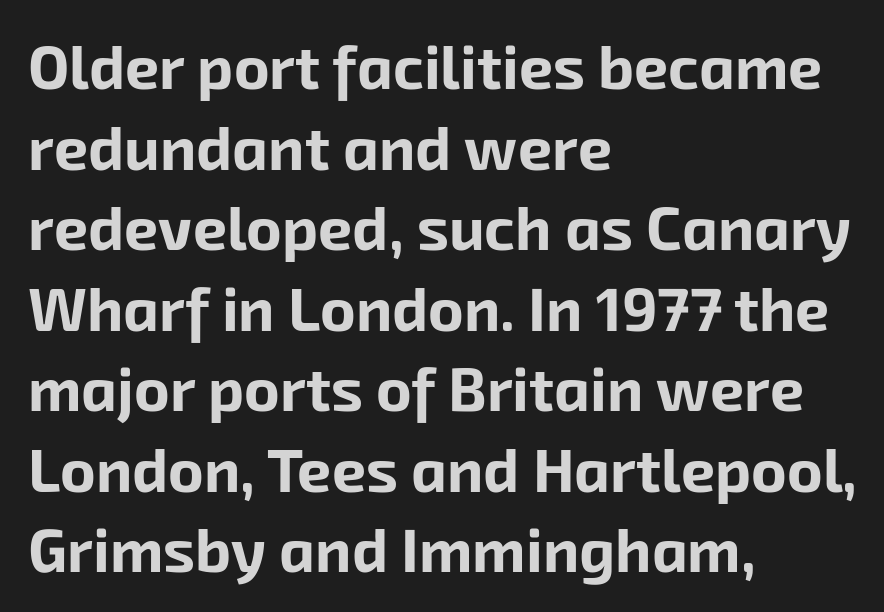
Do the characters align in a grid? No, the font is proportional. Letterform terminals end flat and unadorned throughout the passage. The passage shown stacks its lines at a standard gap. The typesetting leans heavy: a genuine bold. Anything drawn beneath the words? Only blank space.
